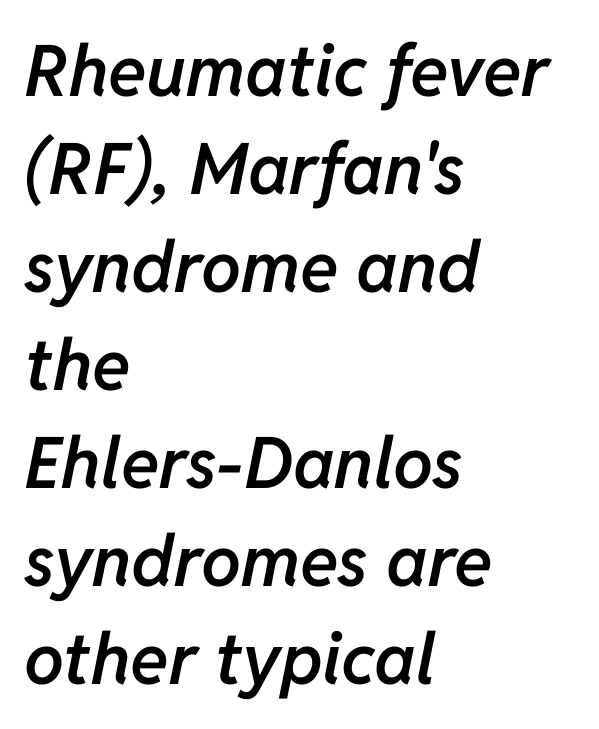
The image shows 71 px semibold type, italic (leaning right); set left-aligned, normal line spacing (1.38x), normal letter spacing, not underlined; low stroke contrast and a medium x-height.
